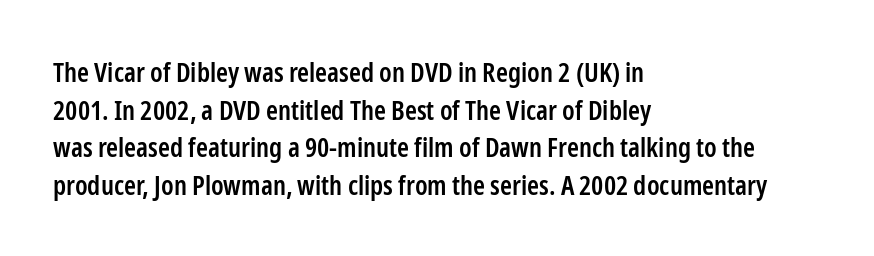
Q: Is the text bold? A: Semi-bold.
Q: Is the text italic (slanted)? A: No, it is upright.
Q: Is the text underlined? A: No.
Q: How is the paragraph aligned? A: Left-aligned.
Q: Is the spacing between letters normal or unusually wide? A: Normal.
Q: Is the spacing between lines tight, normal or loose? A: Normal.
